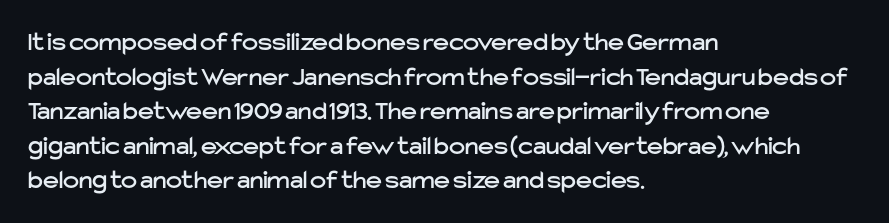
Q: Is the text italic (slanted)? A: No, it is upright.
Q: Is the text underlined? A: No.
Q: How is the paragraph aligned? A: Left-aligned.
Q: Is the spacing between letters normal or unusually wide? A: Normal.
Q: Is the spacing between lines tight, normal or loose? A: Normal.
